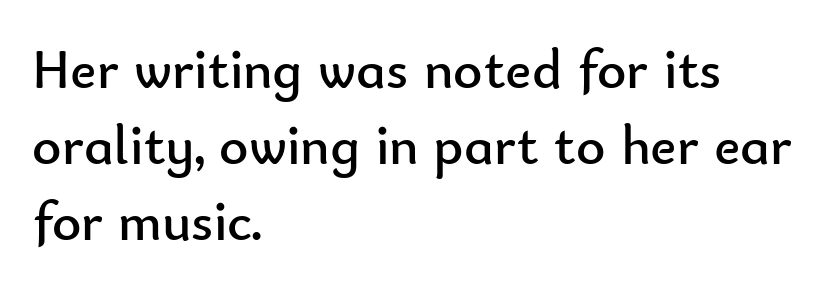
Reading down the column, the eye jumps a familiar distance to each next line. This sample uses an upright cut, with every glyph sitting square on the baseline. Just letters on the line, the space beneath them empty. The characters display no serif detailing; their extremities are plain.
